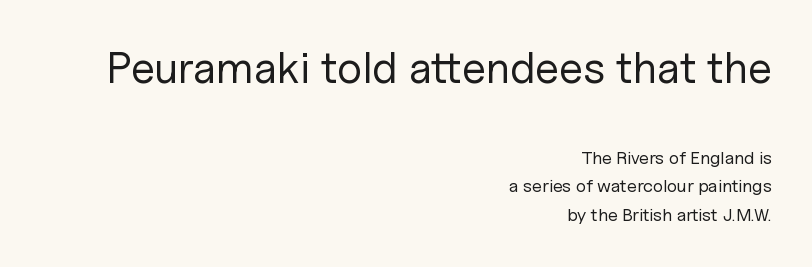
This sample has the flowing, uneven cadence of proportional lettering. Regarding leading, the lines here are spaced in the standard way. The typeface has the unassuming heft of standard copy or less. These two chunks differ in scale, with the top chunk taking the larger measure. This sample uses plain, unmodified letter spacing.
